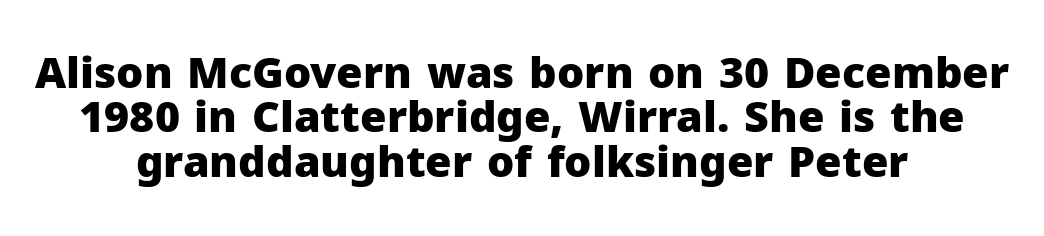
The image shows 43 px heavy sans-serif type, upright; set centered, tight line spacing (1.03x), normal letter spacing, not underlined; low stroke contrast and a medium x-height.
